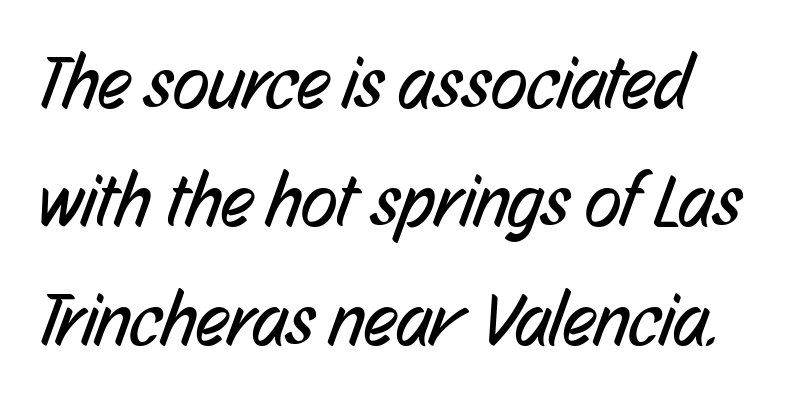
The gaps between neighbouring characters are ordinary and unremarkable. Any mark beneath the type? The region is blank. Spacing verdict: proportional, widths tailored to each character. The letterforms sit at book weight or below. This rendering uses left alignment, leaving the right contour irregular. The space between consecutive lines is moderate.
